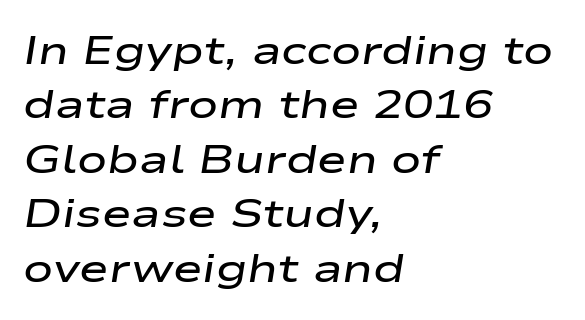
Leading matches the norm, producing a regular column. This sample uses plain, unmodified letter spacing. All the whitespace from short lines collects on the right. Spacing verdict: proportional, widths tailored to each character. The passage shown leans; its letterforms are oblique. The strokes are fattened partway — semibold, not bold.
